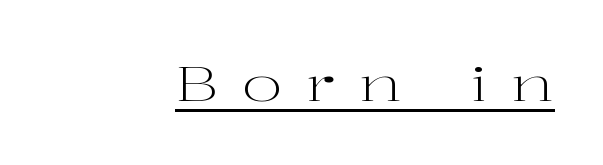
The image shows 49 px light, wide serif type, upright; set right-aligned, unusually wide letter spacing (+0.49 em), underlined; high stroke contrast and a medium x-height.
